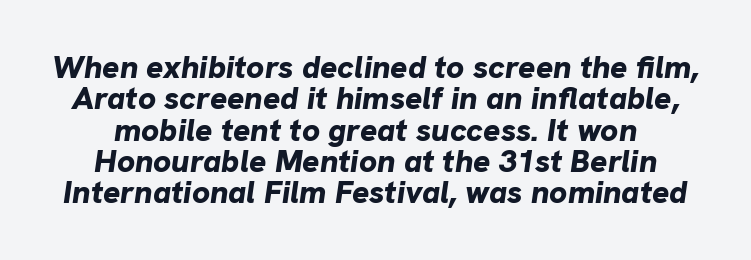
The image shows 32 px bold type, italic (leaning right); set tight line spacing (0.98x), normal letter spacing, not underlined; low stroke contrast and a medium x-height.
